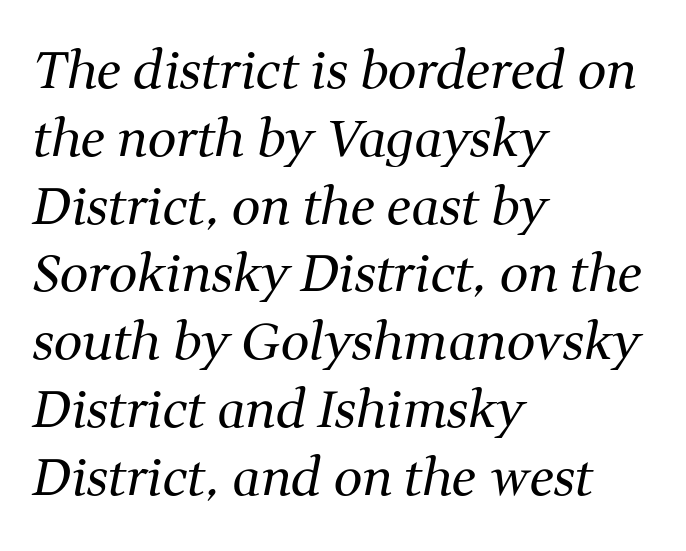
{"serif": "yes", "italic": "yes", "lean": "right", "slant_degrees": 11, "bold": "no", "weight": "regular", "width": "normal", "stroke_contrast": "medium", "x_height": "medium", "monospaced": "no", "underline": "no", "align": "left", "line_spacing": "normal", "line_spacing_ratio": 1.33, "letter_spacing": "normal", "letter_spacing_em": 0.0, "glyph_px": 51}
